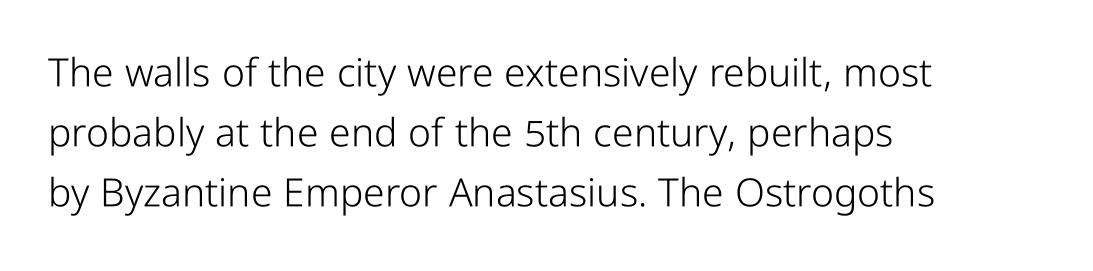
Q: Is the text bold? A: No.
Q: Is the text italic (slanted)? A: No, it is upright.
Q: Is the typeface a serif or a sans-serif typeface? A: Sans-serif.
Q: Is the text underlined? A: No.
Q: How is the paragraph aligned? A: Left-aligned.
Q: Is the spacing between letters normal or unusually wide? A: Normal.
Q: Is the spacing between lines tight, normal or loose? A: Normal.
Q: Width (condensed, normal, or wide)? A: Condensed.
Q: Stroke contrast? A: Low.
Q: x-height? A: Medium.
Q: Monospaced? A: No.
